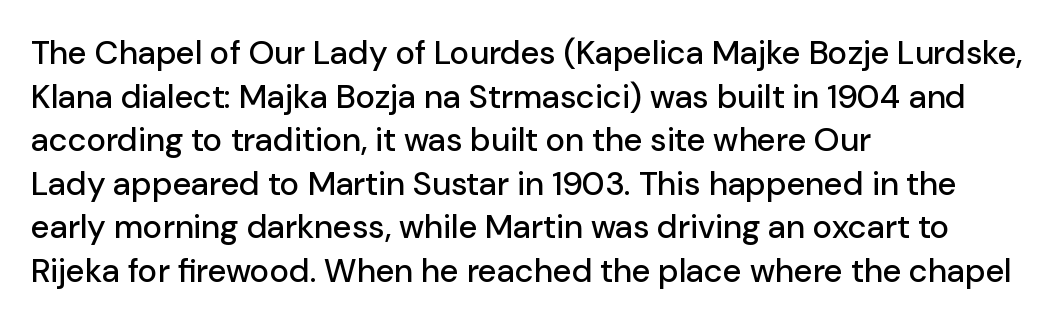
Q: Is the text italic (slanted)? A: No, it is upright.
Q: Is the typeface a serif or a sans-serif typeface? A: Sans-serif.
Q: Is the text underlined? A: No.
Q: How is the paragraph aligned? A: Left-aligned.
Q: Is the spacing between letters normal or unusually wide? A: Normal.
Q: Is the spacing between lines tight, normal or loose? A: Normal.
Q: Width (condensed, normal, or wide)? A: Normal.
Q: Stroke contrast? A: Low.
Q: x-height? A: Medium.
Q: Monospaced? A: No.
